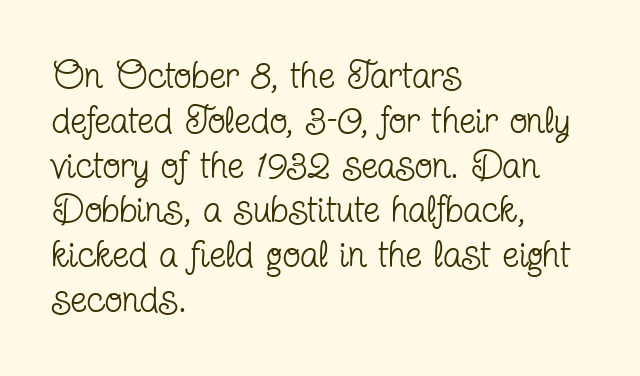
Q: Is the text bold? A: No.
Q: Is the text italic (slanted)? A: No, it is upright.
Q: Is the typeface a serif or a sans-serif typeface? A: Serif.
Q: Is the text underlined? A: No.
Q: How is the paragraph aligned? A: Left-aligned.
Q: Is the spacing between letters normal or unusually wide? A: Normal.
Q: Width (condensed, normal, or wide)? A: Condensed.
Q: Stroke contrast? A: Low.
Q: x-height? A: Medium.
Q: Monospaced? A: No.
